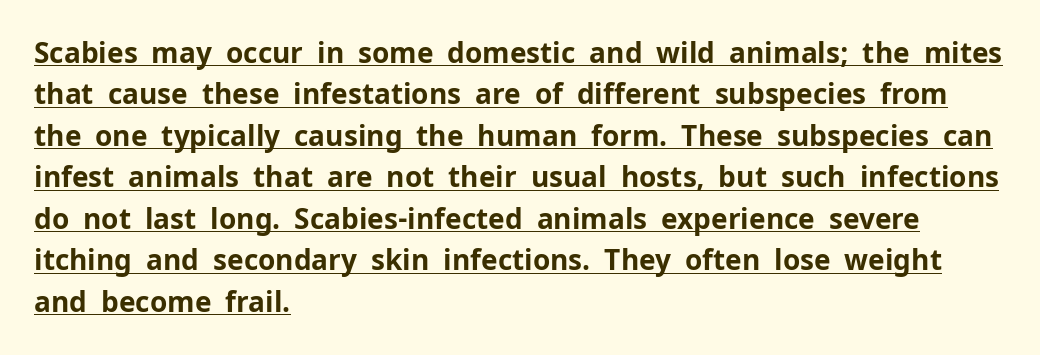
{"serif": "no", "italic": "no", "bold": "yes", "weight": "bold", "width": "normal", "stroke_contrast": "low", "x_height": "medium", "monospaced": "no", "underline": "yes", "align": "left", "line_spacing": "normal", "line_spacing_ratio": 1.48, "letter_spacing": "normal", "letter_spacing_em": 0.0, "glyph_px": 28}
